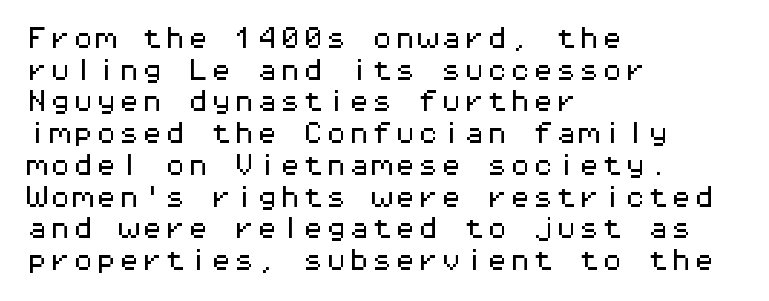
{"italic": "no", "underline": "no", "align": "left", "line_spacing": "normal", "line_spacing_ratio": 1.38, "letter_spacing": "normal", "letter_spacing_em": 0.0, "glyph_px": 23}
